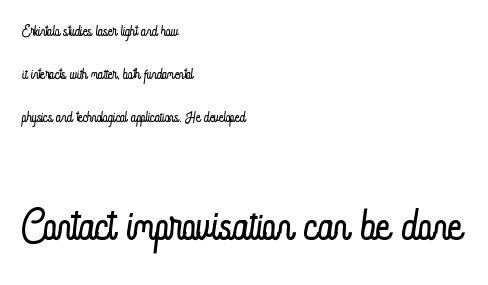
{"bold": "no", "weight": "light", "width": "condensed", "stroke_contrast": "low", "x_height": "small", "monospaced": "no", "underline": "no", "align": "left", "line_spacing": "loose", "line_spacing_ratio": 2.16, "letter_spacing": "normal", "letter_spacing_em": 0.0, "larger_block": "second", "size_ratio": 3.05, "glyph_px": 61}
